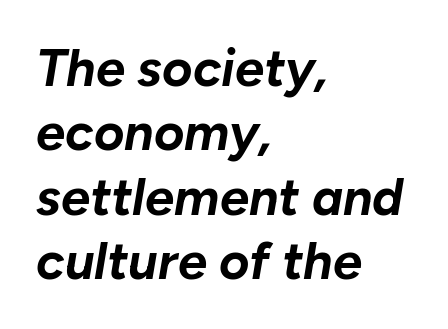
The image shows 52 px bold type, italic (leaning right); set left-aligned, line spacing 1.24x, normal letter spacing, not underlined; low stroke contrast and a medium x-height.
